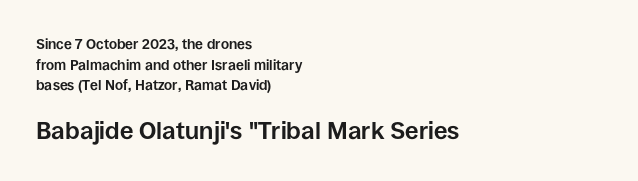
Glyph-to-glyph distance matches everyday printed text. The rendering uses a bold face; every stroke is thick and dark. Caption: upper text group reduced, lower text group enlarged. Whoever set this chose a conventional vertical rhythm.
